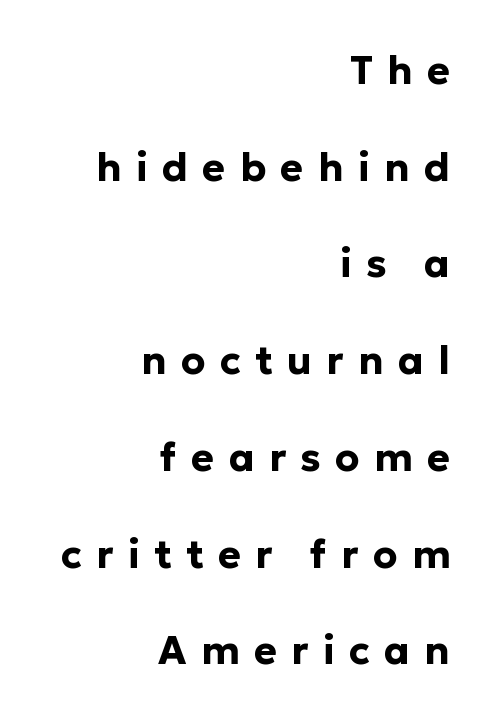
{"serif": "no", "italic": "no", "bold": "yes", "weight": "bold", "width": "normal", "stroke_contrast": "low", "x_height": "medium", "monospaced": "no", "underline": "no", "align": "right", "line_spacing": "loose", "line_spacing_ratio": 2.48, "letter_spacing": "wide", "letter_spacing_em": 0.37, "glyph_px": 39}
